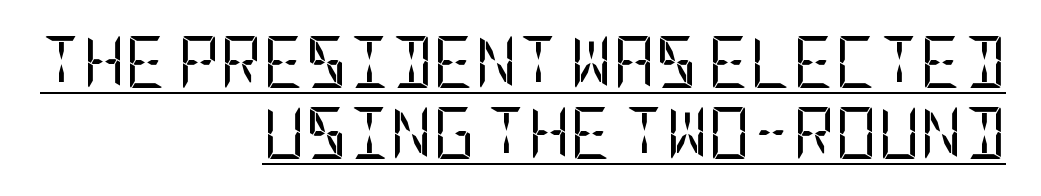
{"serif": "no", "italic": "no", "bold": "no", "weight": "regular", "width": "condensed", "stroke_contrast": "low", "x_height": "large", "underline": "yes", "align": "right", "line_spacing": "normal", "line_spacing_ratio": 1.37, "letter_spacing": "normal", "letter_spacing_em": 0.0, "glyph_px": 52}
